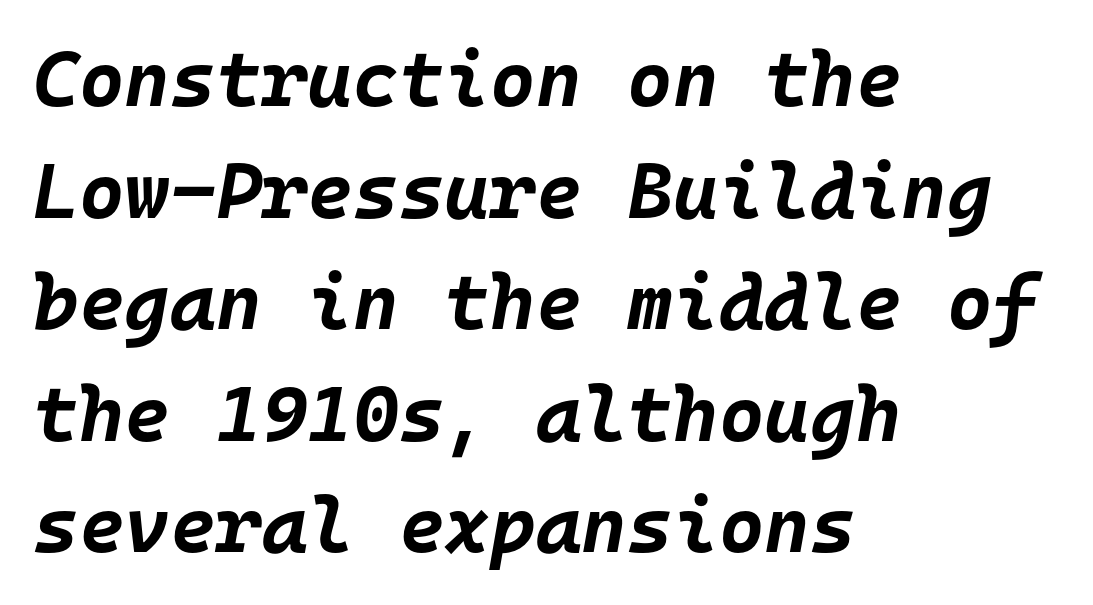
Any mark beneath the type? The region is blank. Here the glyphs are tracked normally, forming tight word shapes. The passage shown is typed in a monospace face where columns stay perfectly aligned. Compared with a centered layout, this one pins lines to the left instead. These lines carry a lot of weight — the face is fully bold.
